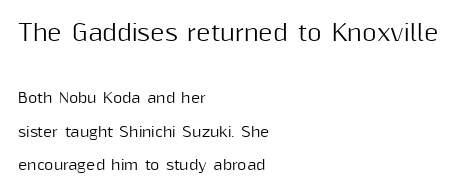
Q: Is the text italic (slanted)? A: No, it is upright.
Q: Is the text underlined? A: No.
Q: How is the paragraph aligned? A: Left-aligned.
Q: Is the spacing between letters normal or unusually wide? A: Normal.
Q: Is the spacing between lines tight, normal or loose? A: Loose.
Q: Which block of text is set in a larger size, the first (top) or the second (bottom)? A: The first (top) one.
